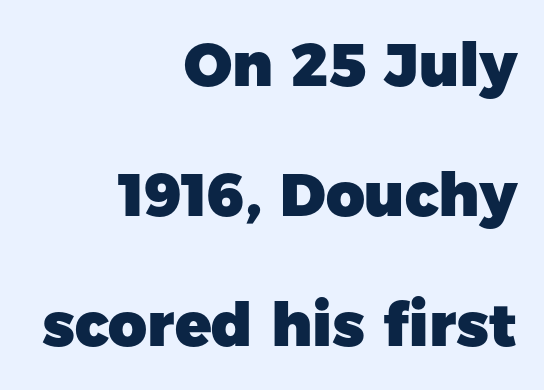
{"serif": "no", "italic": "no", "bold": "yes", "weight": "heavy", "width": "normal", "stroke_contrast": "low", "x_height": "medium", "monospaced": "no", "underline": "no", "align": "right", "line_spacing": "loose", "line_spacing_ratio": 2.17, "letter_spacing": "normal", "letter_spacing_em": 0.0, "glyph_px": 60}
